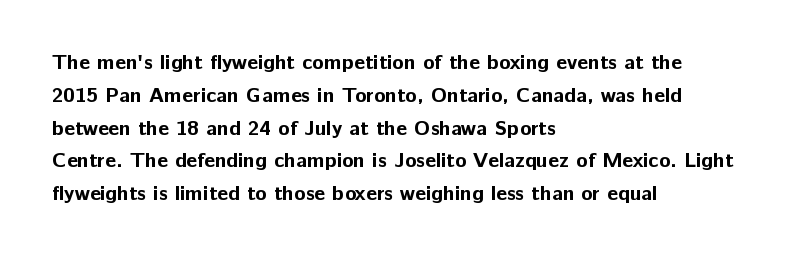
Weight check: bold — yes, fully. This rendering features lettering with no underline. This is the regular roman posture of the typeface. Is there much room between lines? A standard amount, neither cramped nor airy. No extra tracking has been applied to these lines. The rag falls on the right side of this text block.
